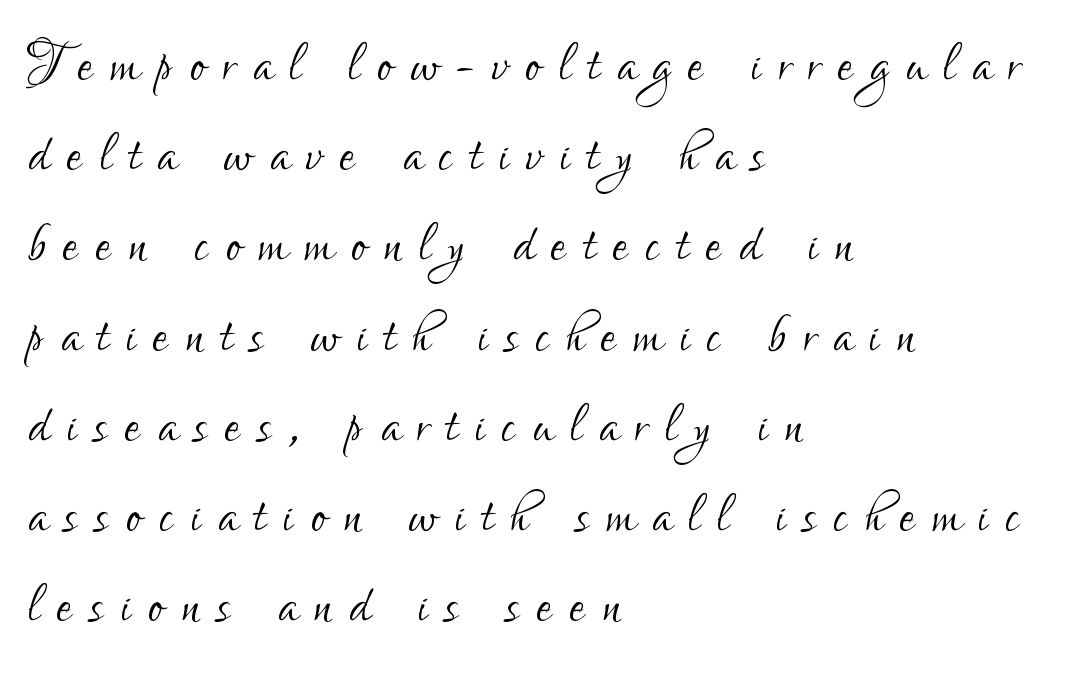
{"serif": "no", "bold": "no", "weight": "light", "width": "condensed", "stroke_contrast": "low", "x_height": "small", "monospaced": "no", "underline": "no", "align": "left", "line_spacing": "normal", "line_spacing_ratio": 1.27, "letter_spacing": "wide", "letter_spacing_em": 0.24, "glyph_px": 71}
